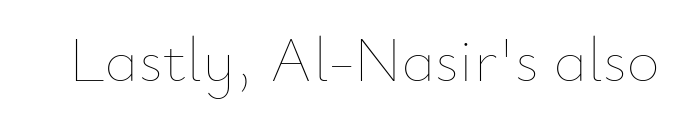
The image shows 64 px thin type, upright; set normal letter spacing, not underlined; low stroke contrast and a small x-height.
